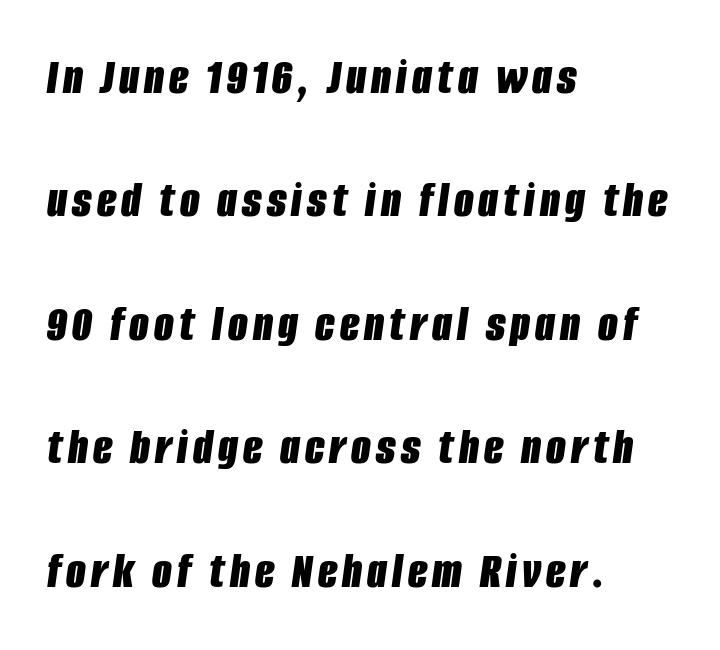
Leading is clearly above the norm, producing a sparse column. The zone under the glyphs is completely vacant. The rendering uses natural spacing where letterforms have individual widths. Is the type slanted? Yes — the strokes lean at a clear angle.
